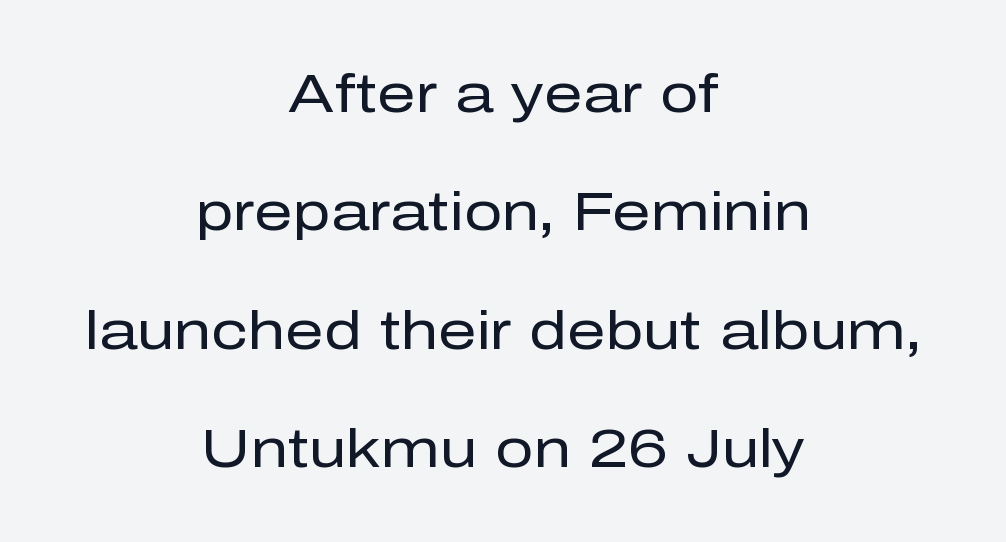
{"serif": "no", "italic": "no", "bold": "no", "weight": "regular", "width": "normal", "stroke_contrast": "low", "x_height": "medium", "monospaced": "no", "underline": "no", "align": "center", "line_spacing": "loose", "line_spacing_ratio": 2.19, "letter_spacing": "normal", "letter_spacing_em": 0.0, "glyph_px": 54}
